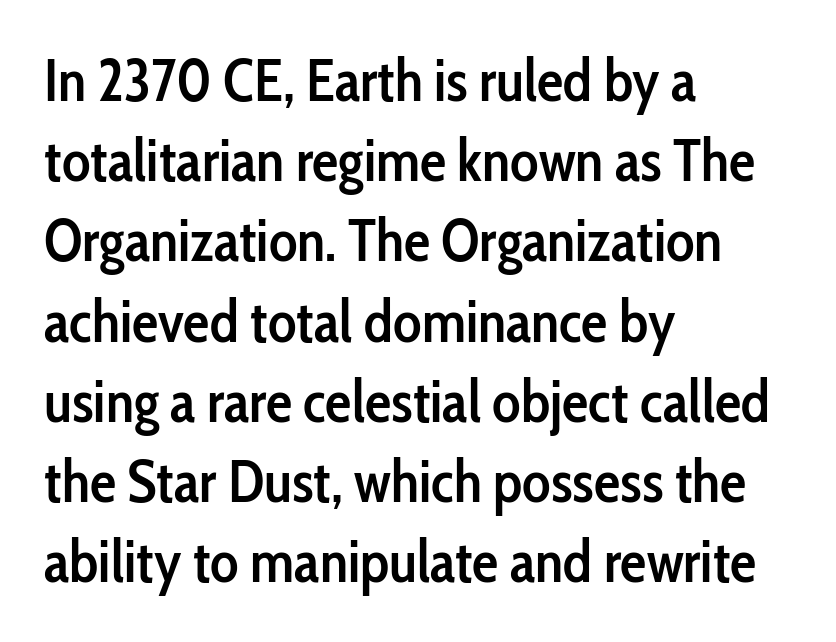
The image shows 59 px semibold, condensed sans-serif type, upright; set left-aligned, normal line spacing (1.36x), normal letter spacing, not underlined; low stroke contrast and a medium x-height.
